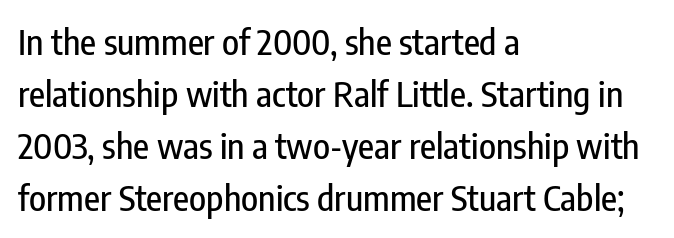
{"serif": "no", "italic": "no", "width": "condensed", "stroke_contrast": "low", "x_height": "medium", "monospaced": "no", "underline": "no", "align": "left", "line_spacing": "normal", "line_spacing_ratio": 1.49, "letter_spacing": "normal", "letter_spacing_em": 0.0, "glyph_px": 35}
